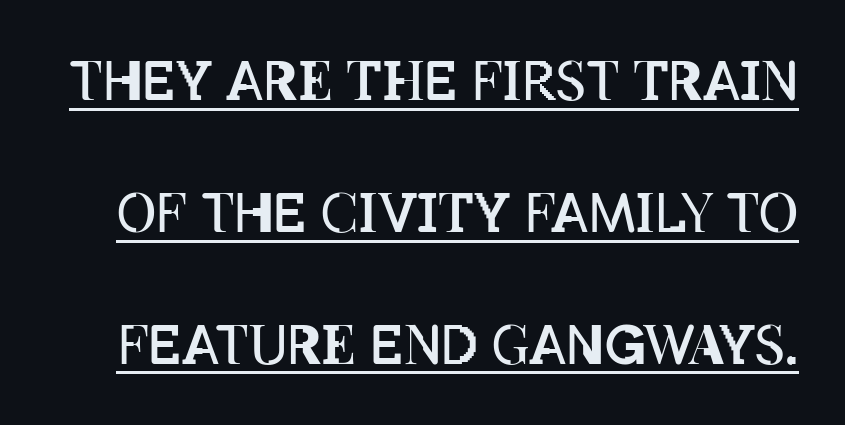
{"italic": "no", "bold": "no", "weight": "regular", "width": "condensed", "stroke_contrast": "low", "x_height": "large", "monospaced": "no", "underline": "yes", "line_spacing": "loose", "line_spacing_ratio": 2.44, "letter_spacing": "normal", "letter_spacing_em": 0.0, "glyph_px": 54}
